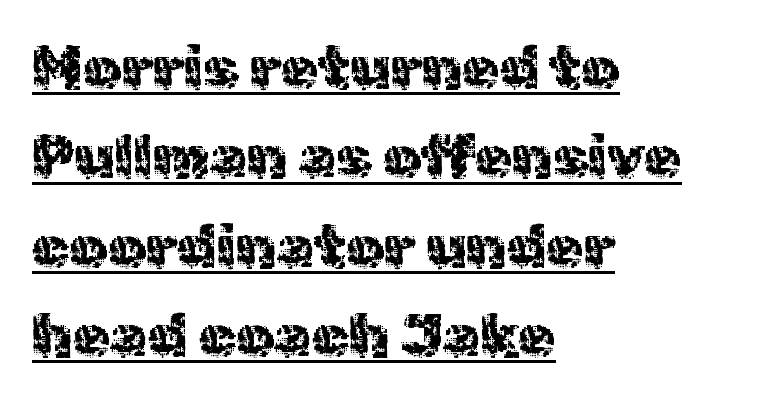
Q: Is the text italic (slanted)? A: No, it is upright.
Q: Is the typeface a serif or a sans-serif typeface? A: Sans-serif.
Q: Is the text underlined? A: Yes.
Q: How is the paragraph aligned? A: Left-aligned.
Q: Is the spacing between letters normal or unusually wide? A: Normal.
Q: Is the spacing between lines tight, normal or loose? A: Normal.
Q: Width (condensed, normal, or wide)? A: Normal.
Q: x-height? A: Medium.
Q: Monospaced? A: No.
